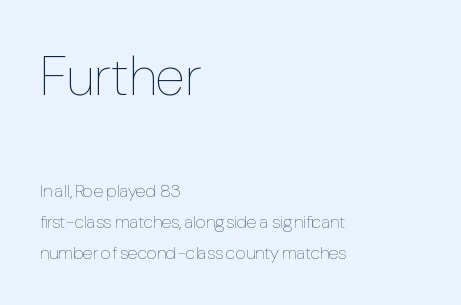
Q: Is the text bold? A: No.
Q: Is the text italic (slanted)? A: No, it is upright.
Q: Is the text underlined? A: No.
Q: How is the paragraph aligned? A: Left-aligned.
Q: Is the spacing between letters normal or unusually wide? A: Normal.
Q: Which block of text is set in a larger size, the first (top) or the second (bottom)? A: The first (top) one.
Q: Width (condensed, normal, or wide)? A: Condensed.
Q: Stroke contrast? A: Low.
Q: x-height? A: Medium.
Q: Monospaced? A: No.
